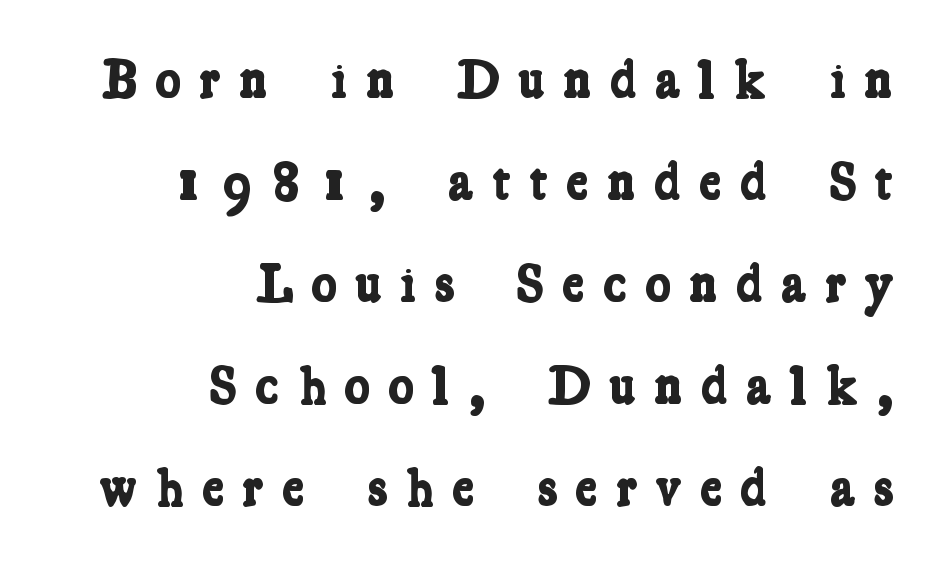
The image shows 54 px bold, condensed serif type; set right-aligned, line spacing 1.89x, unusually wide letter spacing (+0.34 em), not underlined; low stroke contrast and a medium x-height.
